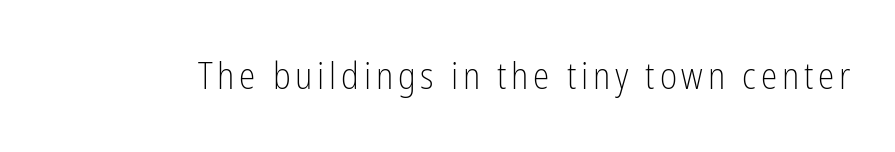
The font family rendered here belongs to the sans-serif group. Caption: face not bold, strokes unweighted. Quick note: underline off. Every stem runs plumb, perpendicular to the baseline.
